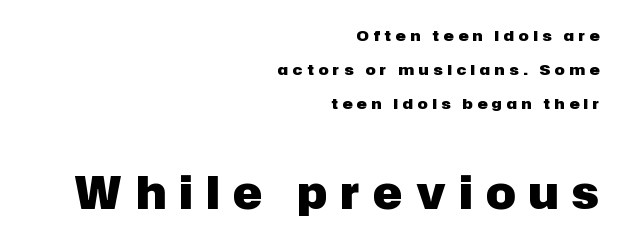
Glance below the letters and you will spot only blank space. Caption: expanded tracking, letters set apart. Its strokes are broad and dark, the hallmark of bold type. Alignment: flush right.
